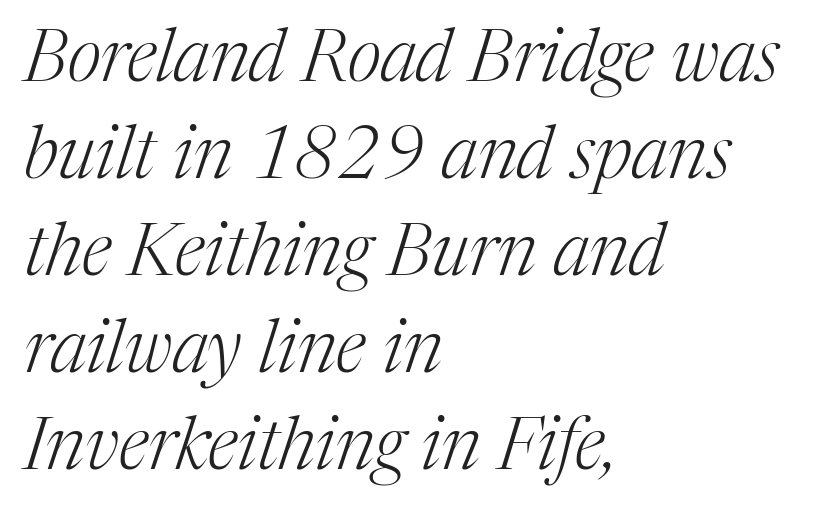
Q: Is the text bold? A: No.
Q: Is the text italic (slanted)? A: Yes, it leans right by about 17 degrees.
Q: Is the typeface a serif or a sans-serif typeface? A: Serif.
Q: Is the text underlined? A: No.
Q: How is the paragraph aligned? A: Left-aligned.
Q: Is the spacing between letters normal or unusually wide? A: Normal.
Q: Is the spacing between lines tight, normal or loose? A: Normal.
Q: Width (condensed, normal, or wide)? A: Normal.
Q: Stroke contrast? A: Medium.
Q: x-height? A: Medium.
Q: Monospaced? A: No.
